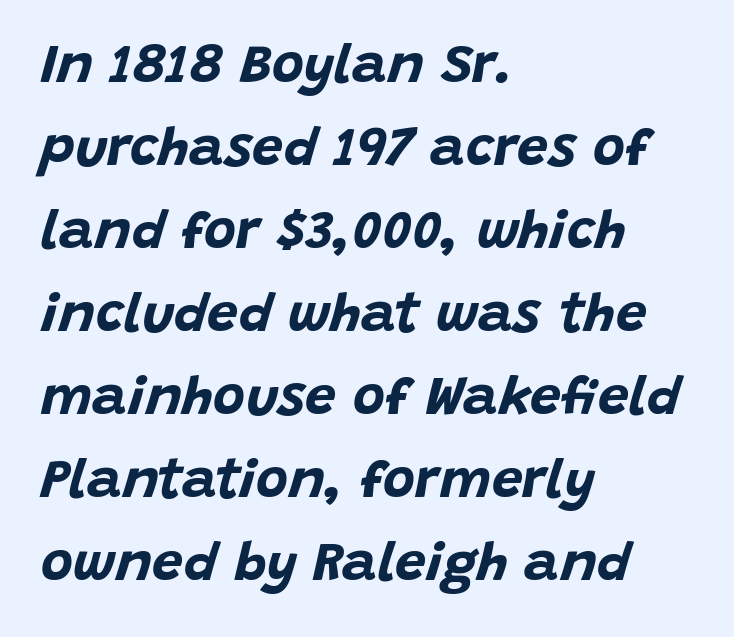
The image shows 55 px bold type, italic (leaning right); set left-aligned, normal line spacing (1.51x), normal letter spacing, not underlined; low stroke contrast and a large x-height.
